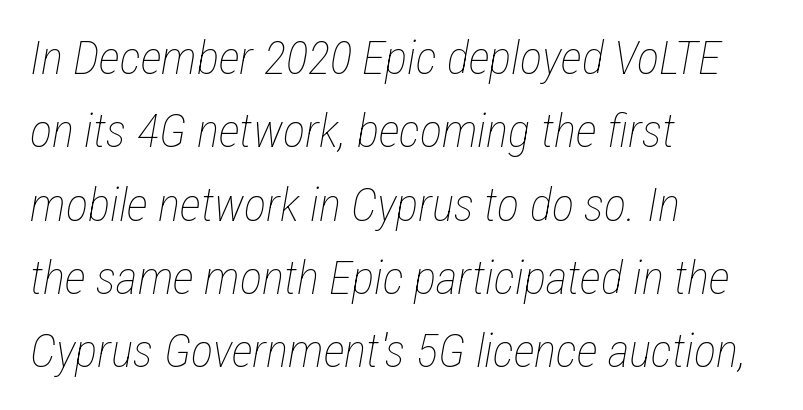
The image shows 47 px thin, condensed type, italic (leaning right); set left-aligned, normal line spacing (1.56x), normal letter spacing, not underlined; low stroke contrast and a medium x-height.
